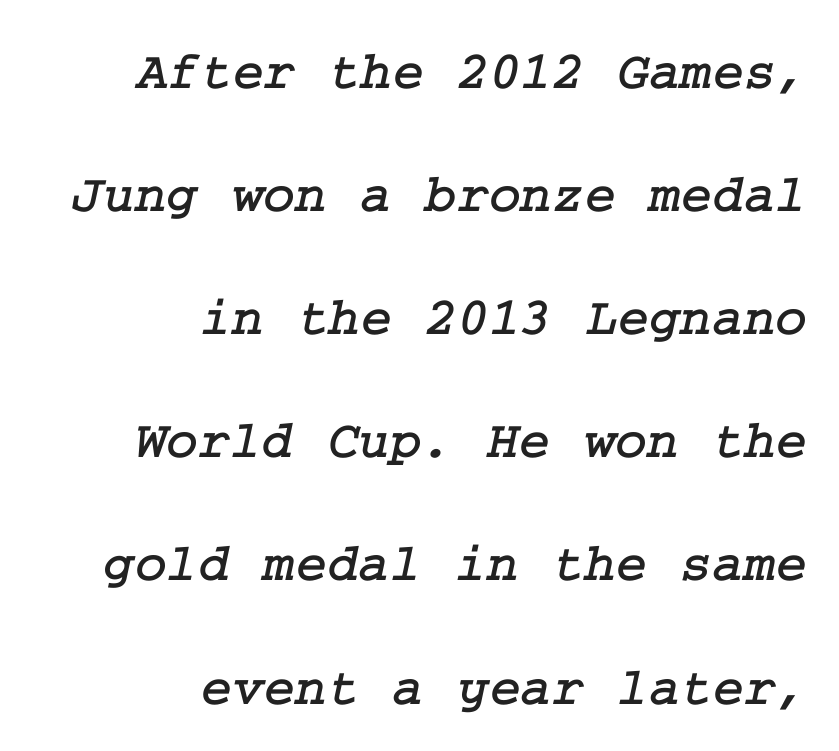
{"serif": "yes", "width": "normal", "stroke_contrast": "low", "x_height": "medium", "underline": "no", "align": "right", "line_spacing": "loose", "line_spacing_ratio": 2.28, "letter_spacing": "normal", "letter_spacing_em": 0.0, "glyph_px": 54}
